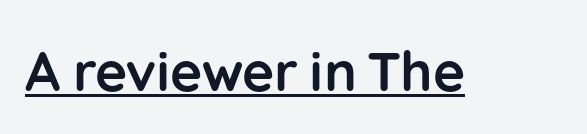
{"serif": "no", "italic": "no", "bold": "yes", "weight": "semibold", "width": "normal", "stroke_contrast": "low", "x_height": "medium", "monospaced": "no", "underline": "yes", "letter_spacing": "normal", "letter_spacing_em": 0.0, "glyph_px": 55}
